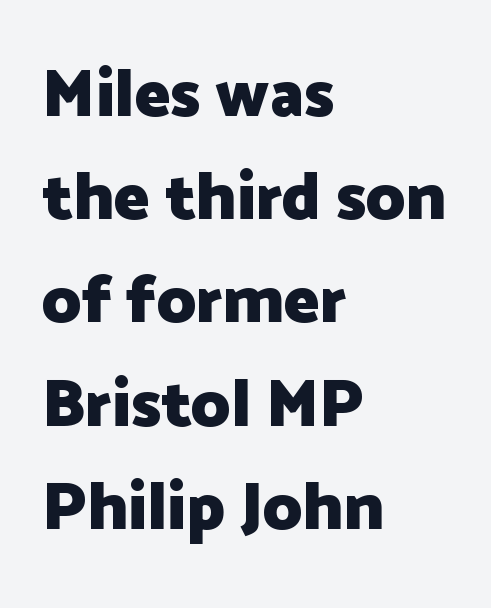
Just letters on the line, the space beneath them empty. The glyphs have the mass of a bold cut. Is there any slant? The stems are plumb. No feet cap the strokes, marking this as sans-serif type. Tracking value appears to be zero — textbook default spacing.
